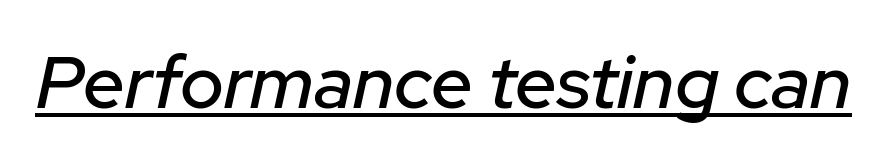
Q: Is the text italic (slanted)? A: Yes, it leans right by about 12 degrees.
Q: Is the text underlined? A: Yes.
Q: Is the spacing between letters normal or unusually wide? A: Normal.
Q: Width (condensed, normal, or wide)? A: Normal.
Q: Stroke contrast? A: Low.
Q: x-height? A: Medium.
Q: Monospaced? A: No.
